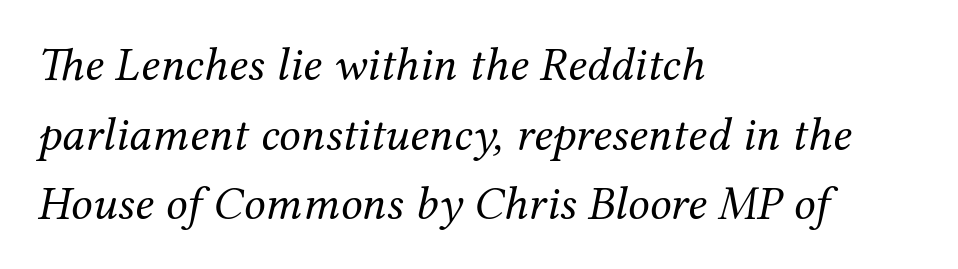
{"serif": "yes", "italic": "yes", "lean": "right", "slant_degrees": 12, "bold": "no", "weight": "regular", "width": "normal", "stroke_contrast": "medium", "x_height": "medium", "monospaced": "no", "underline": "no", "align": "left", "line_spacing": "normal", "line_spacing_ratio": 1.45, "letter_spacing": "normal", "letter_spacing_em": 0.0, "glyph_px": 48}
